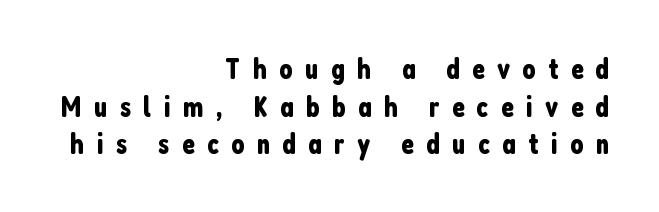
Q: Is the text italic (slanted)? A: No, it is upright.
Q: Is the typeface a serif or a sans-serif typeface? A: Sans-serif.
Q: Is the text underlined? A: No.
Q: How is the paragraph aligned? A: Right-aligned.
Q: Is the spacing between letters normal or unusually wide? A: Unusually wide.
Q: Is the spacing between lines tight, normal or loose? A: Normal.
Q: Width (condensed, normal, or wide)? A: Condensed.
Q: Stroke contrast? A: Low.
Q: x-height? A: Medium.
Q: Monospaced? A: No.
